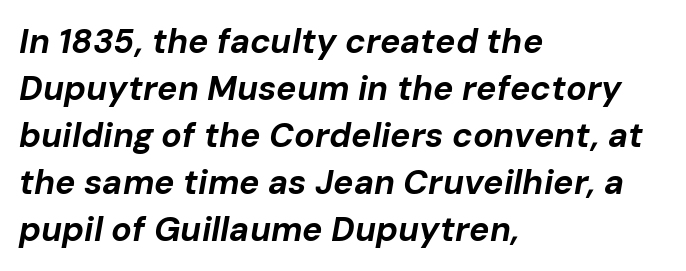
The image shows 34 px bold type, italic (leaning right); set left-aligned, normal line spacing (1.38x), normal letter spacing, not underlined; low stroke contrast and a medium x-height.
